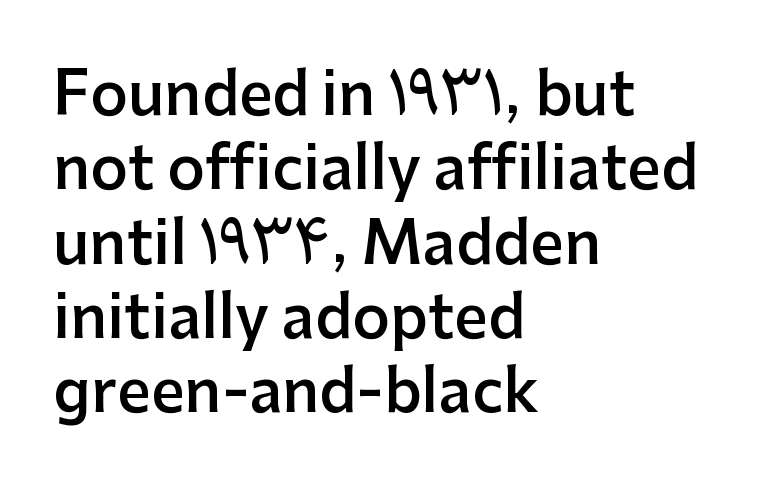
The image shows 59 px semibold sans-serif type, upright; set left-aligned, normal line spacing (1.26x), normal letter spacing, not underlined; low stroke contrast and a medium x-height.
